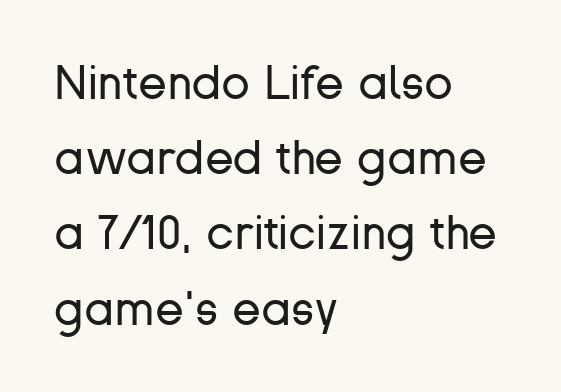
The image shows 47 px regular-weight sans-serif type, upright; set left-aligned, normal line spacing (1.6x), normal letter spacing, not underlined; low stroke contrast and a medium x-height.
